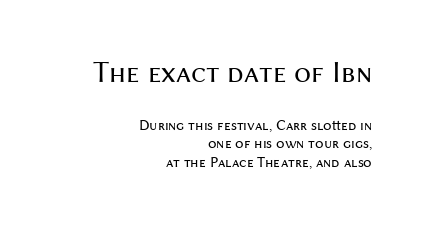
Where is the straight margin? On the right. Honestly, there is no underline to notice here at all. Looks like regular typesetting: each glyph gets only the width it needs. In terms of posture, this sample is upright. Characters follow at the spacing the type designer built in.
